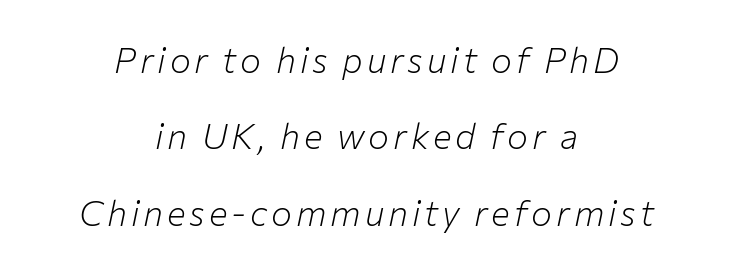
Q: Is the text bold? A: No.
Q: Is the text italic (slanted)? A: Yes, it leans right by about 12 degrees.
Q: Is the text underlined? A: No.
Q: How is the paragraph aligned? A: Centered.
Q: Is the spacing between lines tight, normal or loose? A: Loose.
Q: Width (condensed, normal, or wide)? A: Normal.
Q: Stroke contrast? A: Low.
Q: x-height? A: Medium.
Q: Monospaced? A: No.
